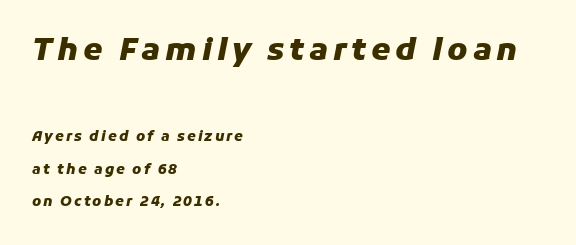
Looks like regular typesetting: each glyph gets only the width it needs. Between these two stacked blocks, the higher one wins on size. Check under the words: just untouched page. Notice how the stems are inclined rather than vertical — that's the hallmark of italics.
